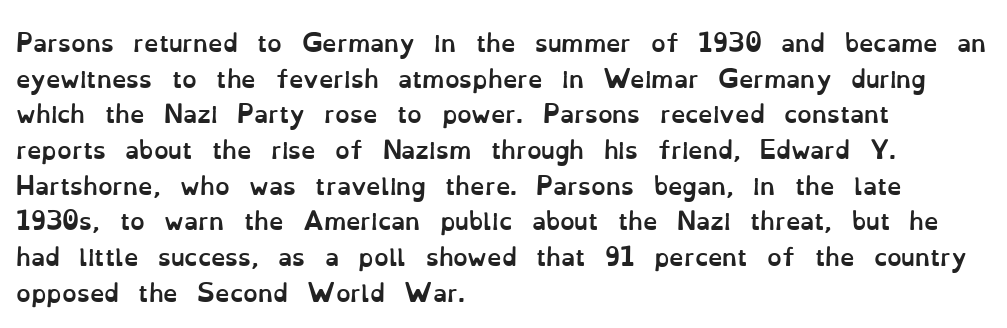
{"italic": "no", "bold": "yes", "underline": "no", "align": "left", "line_spacing": "normal", "line_spacing_ratio": 1.55, "letter_spacing": "normal", "letter_spacing_em": 0.0, "glyph_px": 23}
